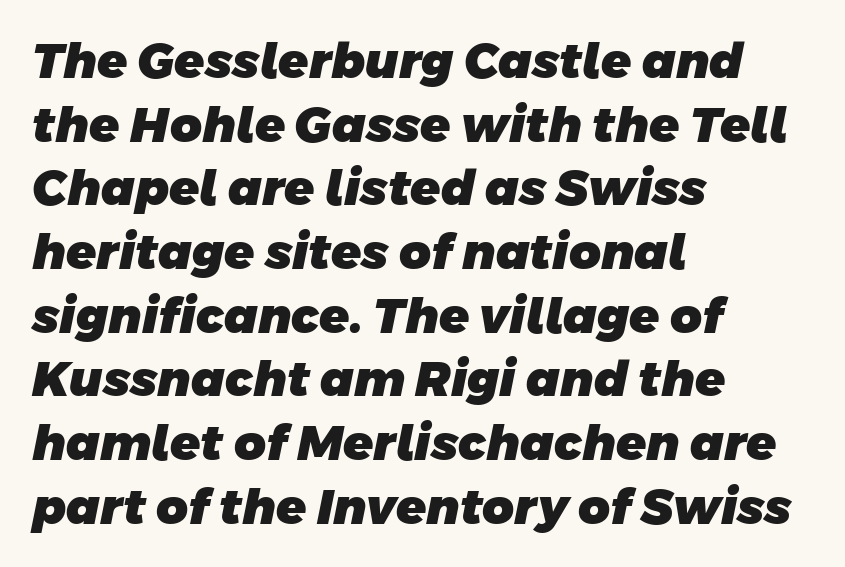
The image shows 49 px heavy sans-serif type; set left-aligned, normal line spacing (1.3x), normal letter spacing, not underlined; low stroke contrast and a large x-height.
